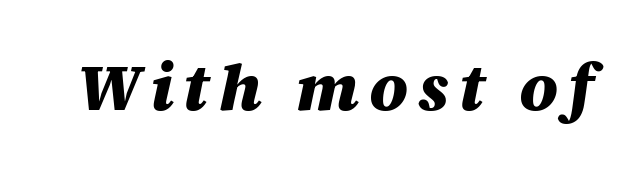
Character widths vary here, with narrow letters taking less room than wide ones. The whole block is typeset with a tilt. Underline: absent. Is the type bold? Yes — the strokes are clearly thick and heavy.
